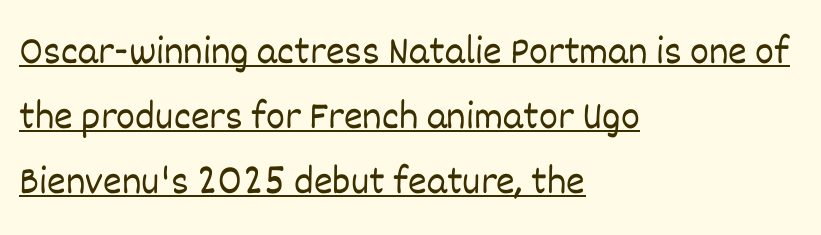
The glyphs are accompanied by a horizontal stroke just below them. Spacing between characters is what you'd get straight out of the box. It's the straight-up-and-down kind of type. Think of a printed novel: that variable character pitch is what you see here. Horizontally, the lines are justified to the leading edge only.
